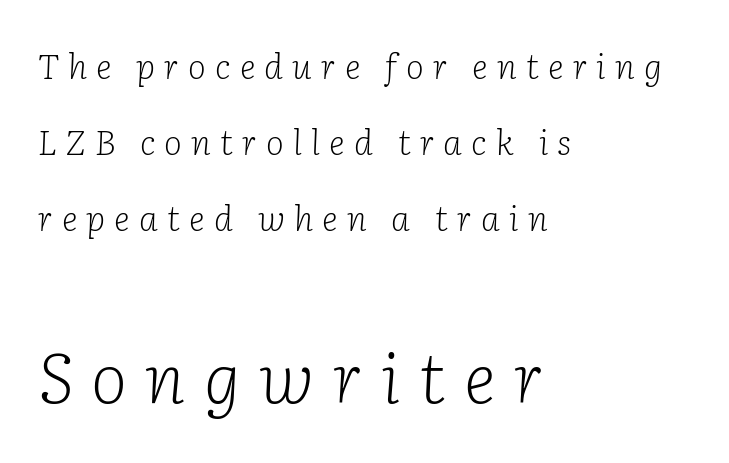
Widely set lines give the paragraph a tall, airy silhouette. The letters advance in unequal steps, a hallmark of proportional type. The typesetter chose a ragged-right arrangement here. Reading top to bottom, the characters get bigger at the block break. A typesetter would call this heavily tracked-out type.
